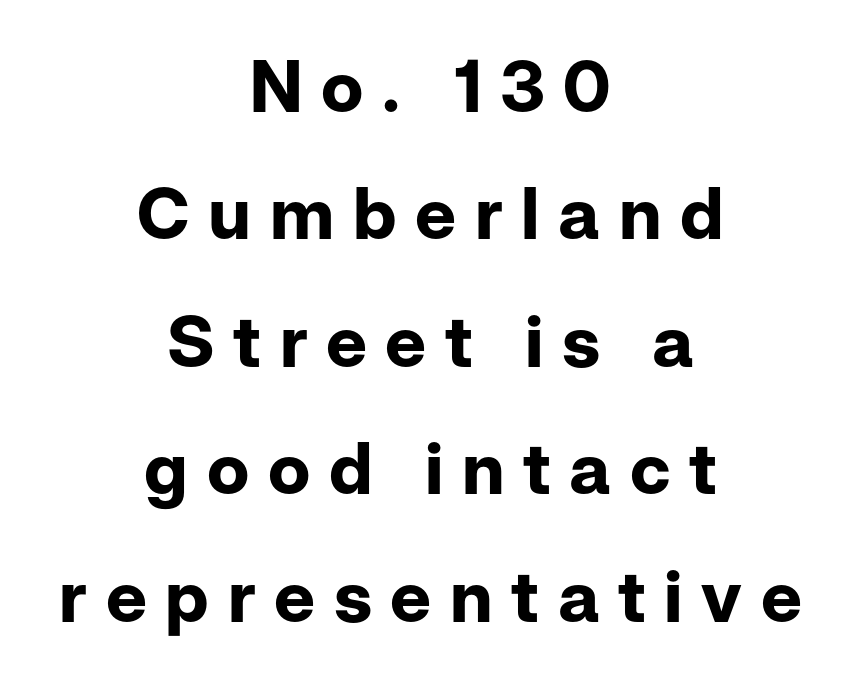
{"serif": "no", "italic": "no", "bold": "yes", "weight": "bold", "width": "normal", "stroke_contrast": "low", "x_height": "medium", "monospaced": "no", "underline": "no", "align": "center", "line_spacing_ratio": 1.77, "letter_spacing": "wide", "letter_spacing_em": 0.26, "glyph_px": 72}
